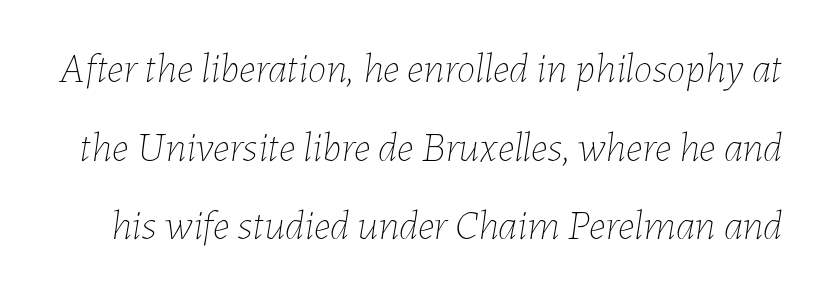
Q: Is the text bold? A: No.
Q: Is the text italic (slanted)? A: Yes, it leans right by about 7 degrees.
Q: Is the text underlined? A: No.
Q: Is the spacing between letters normal or unusually wide? A: Normal.
Q: Width (condensed, normal, or wide)? A: Normal.
Q: Stroke contrast? A: Low.
Q: x-height? A: Medium.
Q: Monospaced? A: No.
